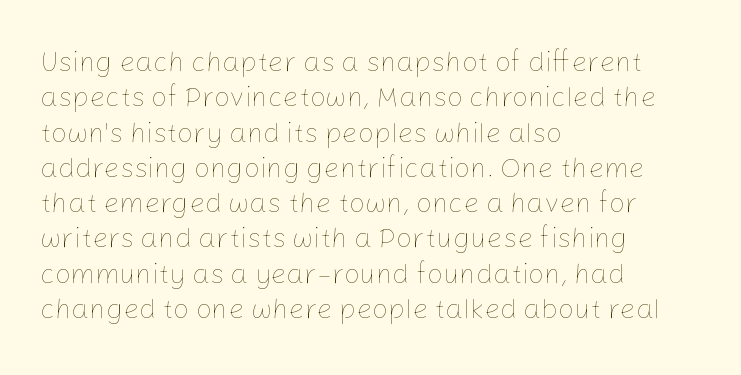
Q: Is the text bold? A: No.
Q: Is the text italic (slanted)? A: No, it is upright.
Q: Is the text underlined? A: No.
Q: How is the paragraph aligned? A: Left-aligned.
Q: Is the spacing between letters normal or unusually wide? A: Normal.
Q: Is the spacing between lines tight, normal or loose? A: Normal.
Q: Width (condensed, normal, or wide)? A: Normal.
Q: Stroke contrast? A: Low.
Q: x-height? A: Medium.
Q: Monospaced? A: No.
